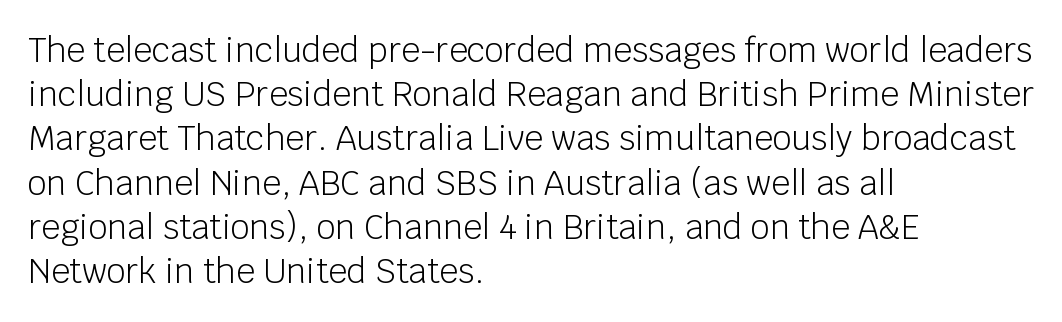
Q: Is the text bold? A: No.
Q: Is the text italic (slanted)? A: No, it is upright.
Q: Is the typeface a serif or a sans-serif typeface? A: Sans-serif.
Q: Is the text underlined? A: No.
Q: How is the paragraph aligned? A: Left-aligned.
Q: Is the spacing between letters normal or unusually wide? A: Normal.
Q: Is the spacing between lines tight, normal or loose? A: Normal.
Q: Width (condensed, normal, or wide)? A: Normal.
Q: Stroke contrast? A: Low.
Q: x-height? A: Large.
Q: Monospaced? A: No.
